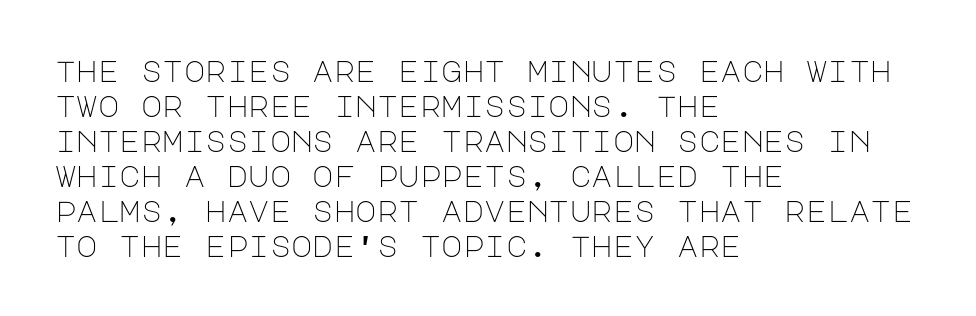
Q: Is the text bold? A: No.
Q: Is the text italic (slanted)? A: No, it is upright.
Q: Is the typeface a serif or a sans-serif typeface? A: Sans-serif.
Q: Is the text underlined? A: No.
Q: How is the paragraph aligned? A: Left-aligned.
Q: Is the spacing between letters normal or unusually wide? A: Normal.
Q: Width (condensed, normal, or wide)? A: Normal.
Q: Stroke contrast? A: Low.
Q: x-height? A: Large.
